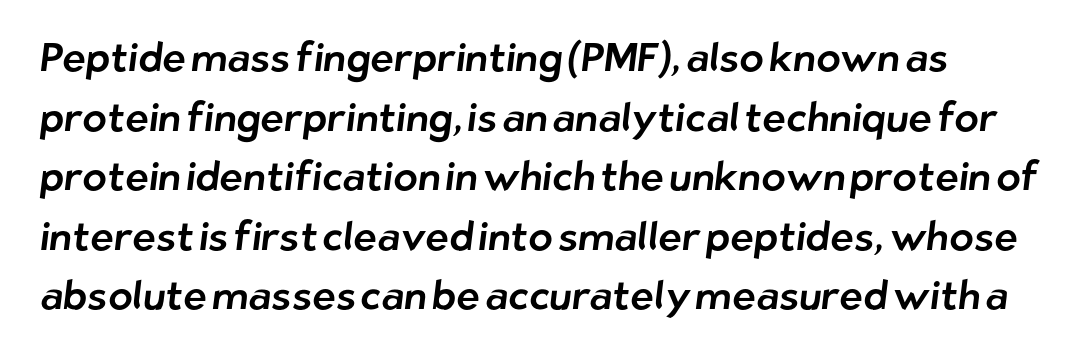
Q: Is the typeface a serif or a sans-serif typeface? A: Sans-serif.
Q: Is the text underlined? A: No.
Q: Is the spacing between letters normal or unusually wide? A: Normal.
Q: Is the spacing between lines tight, normal or loose? A: Normal.
Q: Width (condensed, normal, or wide)? A: Normal.
Q: Stroke contrast? A: Low.
Q: x-height? A: Medium.
Q: Monospaced? A: No.
